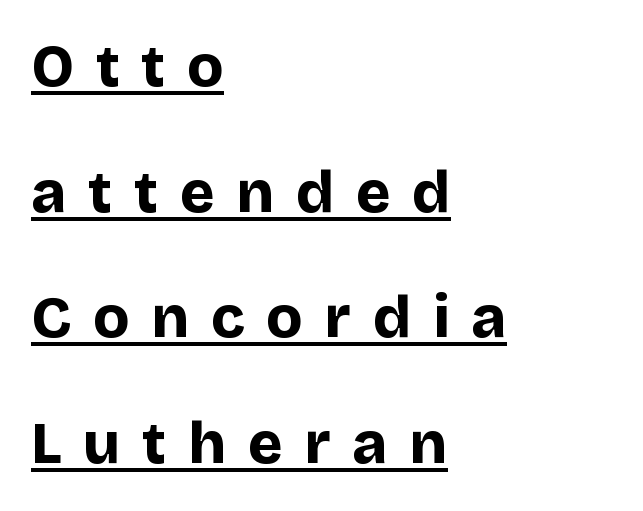
This sample carries an underscore along the baseline area. Does the type have serifs? No, each stem ends abruptly. Is this a fixed-width face? No — the glyphs have proportional, varying widths. The lines are spread far apart with generous leading.
